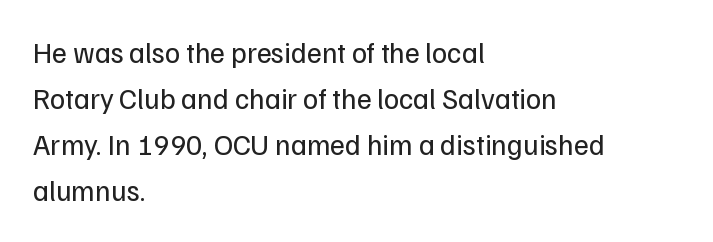
Q: Is the text bold? A: No.
Q: Is the text italic (slanted)? A: No, it is upright.
Q: Is the typeface a serif or a sans-serif typeface? A: Sans-serif.
Q: Is the text underlined? A: No.
Q: How is the paragraph aligned? A: Left-aligned.
Q: Is the spacing between letters normal or unusually wide? A: Normal.
Q: Is the spacing between lines tight, normal or loose? A: Normal.
Q: Width (condensed, normal, or wide)? A: Normal.
Q: Stroke contrast? A: Low.
Q: x-height? A: Medium.
Q: Monospaced? A: No.
